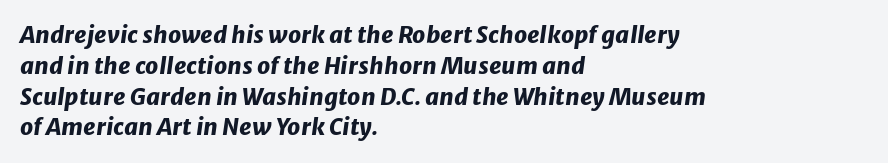
Between one letter and the next there's only the usual sliver of space. Vertically, the passage feels balanced, rows spaced as you'd expect. Descenders are the only things crossing below the line. Line beginnings align vertically; line endings do not. You can tell it's italic because the verticals aren't actually vertical. Summary of weight: heavy, a full bold.
